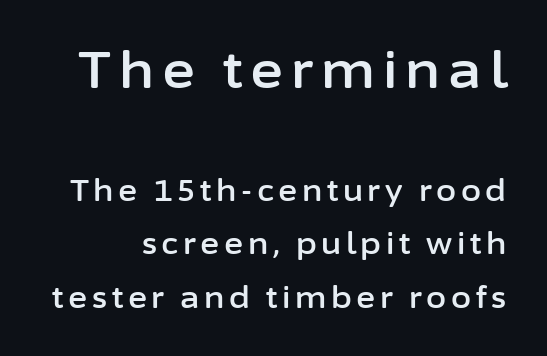
{"serif": "no", "italic": "no", "width": "normal", "stroke_contrast": "low", "x_height": "medium", "monospaced": "no", "underline": "no", "line_spacing_ratio": 1.84, "larger_block": "first", "size_ratio": 1.72, "glyph_px": 50}
